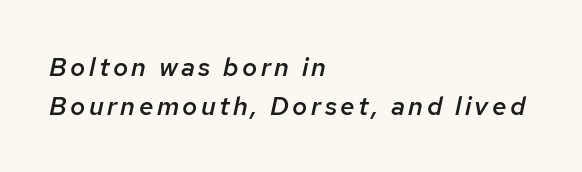
Q: Is the text bold? A: Semi-bold.
Q: Is the text italic (slanted)? A: Yes, it leans right by about 12 degrees.
Q: Is the text underlined? A: No.
Q: How is the paragraph aligned? A: Left-aligned.
Q: Is the spacing between lines tight, normal or loose? A: Normal.
